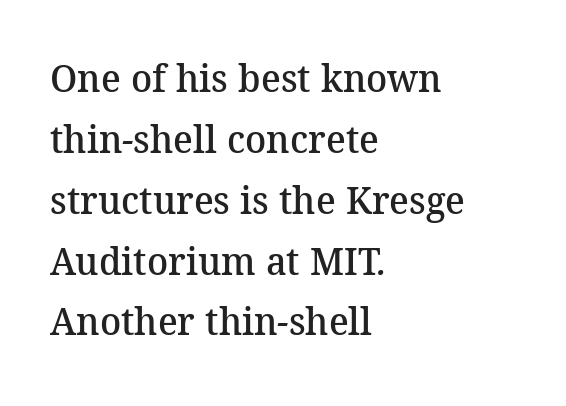
{"serif": "yes", "bold": "semi", "weight": "semibold", "width": "normal", "stroke_contrast": "medium", "x_height": "medium", "monospaced": "no", "underline": "no", "align": "left", "line_spacing": "normal", "line_spacing_ratio": 1.56, "letter_spacing": "normal", "letter_spacing_em": 0.0, "glyph_px": 39}
